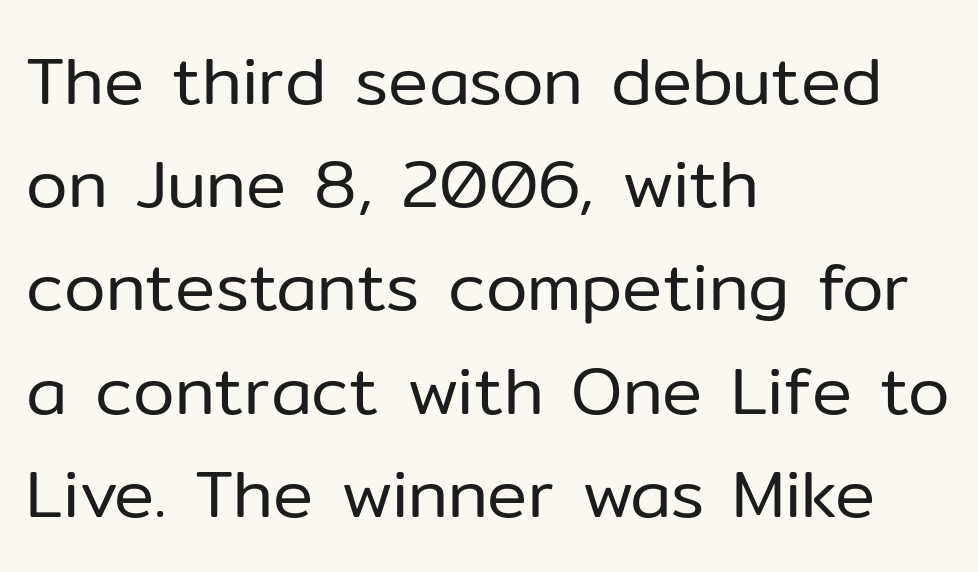
Q: Is the text bold? A: No.
Q: Is the text italic (slanted)? A: No, it is upright.
Q: Is the typeface a serif or a sans-serif typeface? A: Sans-serif.
Q: Is the text underlined? A: No.
Q: How is the paragraph aligned? A: Left-aligned.
Q: Is the spacing between letters normal or unusually wide? A: Normal.
Q: Is the spacing between lines tight, normal or loose? A: Normal.
Q: Width (condensed, normal, or wide)? A: Normal.
Q: Stroke contrast? A: Low.
Q: x-height? A: Medium.
Q: Monospaced? A: No.
